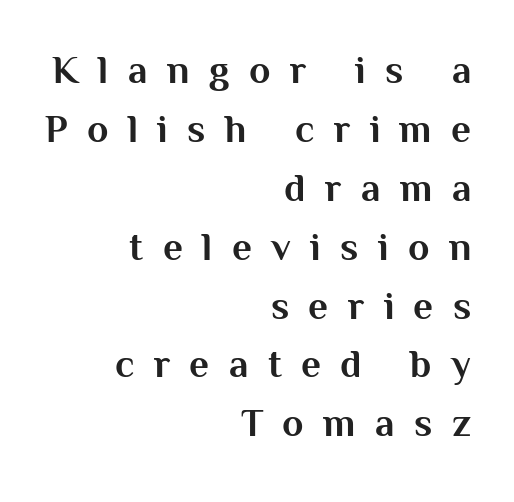
Q: Is the text bold? A: Yes.
Q: Is the text italic (slanted)? A: No, it is upright.
Q: Is the typeface a serif or a sans-serif typeface? A: Sans-serif.
Q: Is the text underlined? A: No.
Q: How is the paragraph aligned? A: Right-aligned.
Q: Is the spacing between letters normal or unusually wide? A: Unusually wide.
Q: Is the spacing between lines tight, normal or loose? A: Normal.
Q: Width (condensed, normal, or wide)? A: Normal.
Q: Stroke contrast? A: Medium.
Q: x-height? A: Medium.
Q: Monospaced? A: No.
